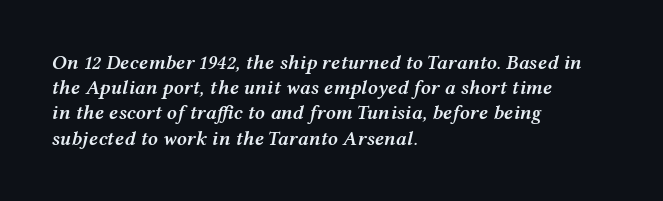
The letters are slanted; this is an italic face. Default kerning and tracking; the words read as compact shapes. Underline: absent. Layout note: lines flush left. Honestly, the row spacing looks completely unremarkable. I'd describe the lettering as semibold — firm but not a full bold.
